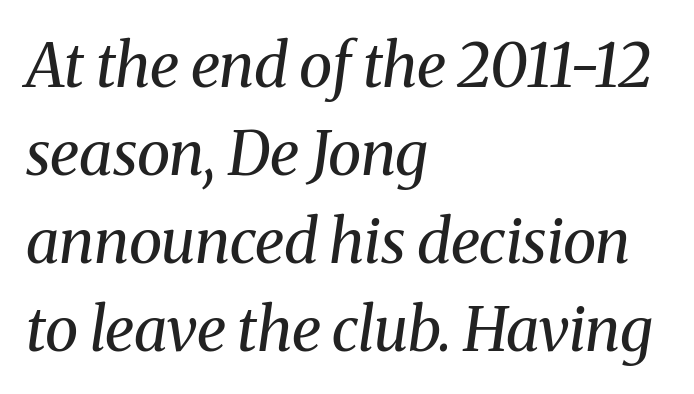
The image shows 61 px regular-weight serif type, italic (leaning right); set left-aligned, normal line spacing (1.44x), normal letter spacing, not underlined; medium stroke contrast and a medium x-height.
